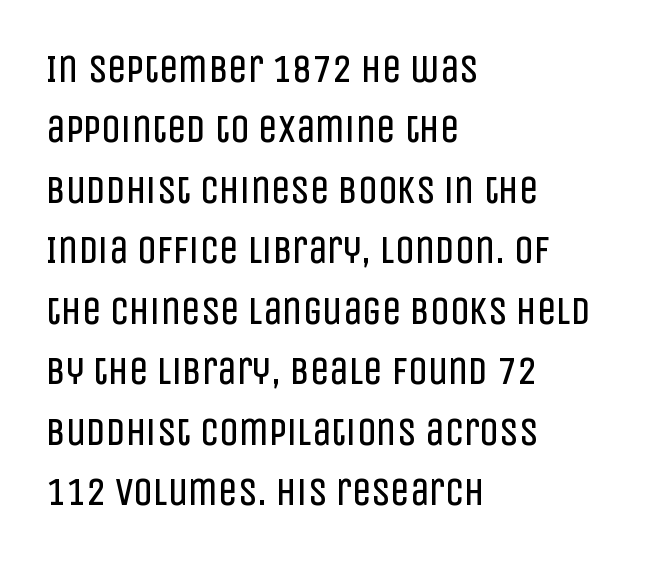
{"serif": "no", "italic": "no", "bold": "no", "weight": "regular", "width": "condensed", "stroke_contrast": "low", "x_height": "large", "monospaced": "no", "underline": "no", "align": "left", "line_spacing": "normal", "line_spacing_ratio": 1.55, "letter_spacing": "normal", "letter_spacing_em": 0.0, "glyph_px": 39}
